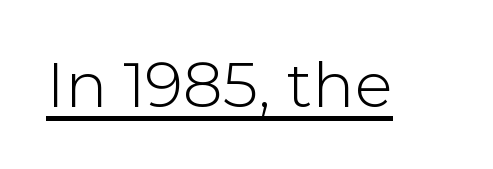
Honestly, the letter spacing is just normal — you wouldn't notice it. The font's upright variant was chosen for this text. This sample uses a sans-serif face. The lettering is marked with a stroke running underneath it. Here the designer chose a conventional face with non-uniform glyph widths.
